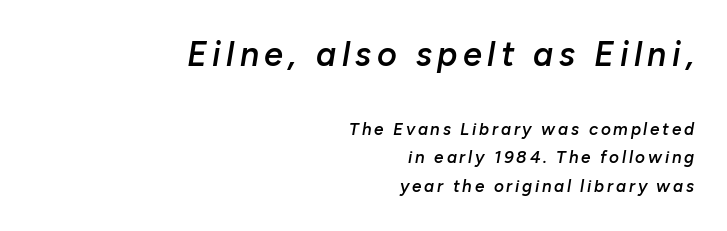
The image shows 34 px semibold type, italic (leaning right); set right-aligned, normal line spacing (1.69x), not underlined; the first (top) block is 2.0x larger; low stroke contrast and a medium x-height.
